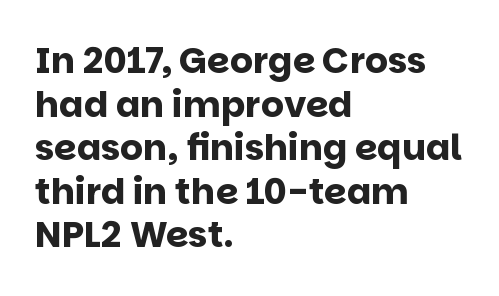
Q: Is the text bold? A: Yes.
Q: Is the text italic (slanted)? A: No, it is upright.
Q: Is the typeface a serif or a sans-serif typeface? A: Sans-serif.
Q: Is the text underlined? A: No.
Q: How is the paragraph aligned? A: Left-aligned.
Q: Is the spacing between letters normal or unusually wide? A: Normal.
Q: Width (condensed, normal, or wide)? A: Normal.
Q: Stroke contrast? A: Low.
Q: x-height? A: Large.
Q: Monospaced? A: No.
